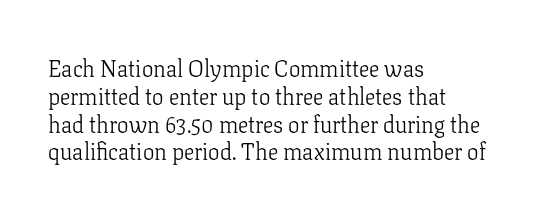
The image shows 23 px text type, upright; set left-aligned, line spacing 1.21x, normal letter spacing, not underlined.
